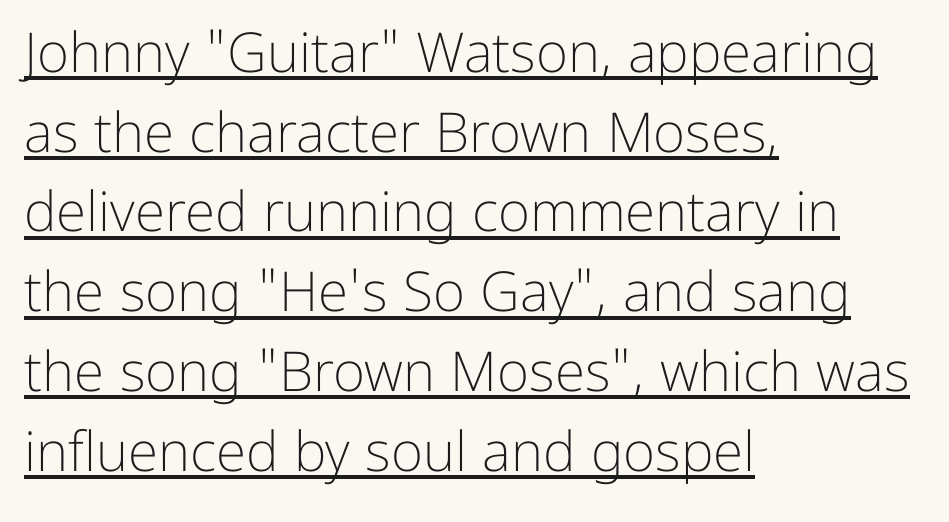
The image shows 55 px light sans-serif type, upright; set left-aligned, normal line spacing (1.45x), normal letter spacing, underlined; low stroke contrast and a medium x-height.
